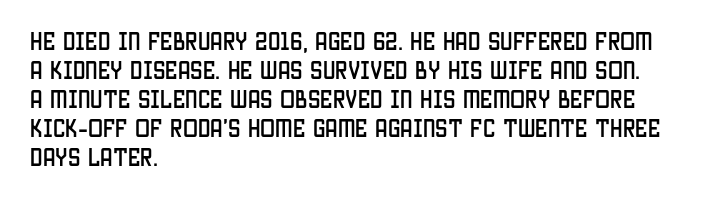
{"italic": "no", "underline": "no", "align": "left", "line_spacing": "normal", "line_spacing_ratio": 1.45, "letter_spacing": "normal", "letter_spacing_em": 0.0, "glyph_px": 20}
